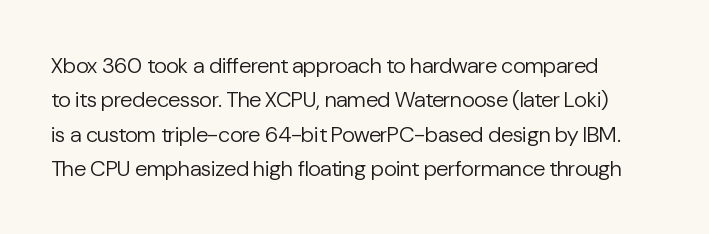
{"italic": "no", "bold": "no", "underline": "no", "line_spacing": "normal", "line_spacing_ratio": 1.56, "letter_spacing": "normal", "letter_spacing_em": 0.0, "glyph_px": 22}
